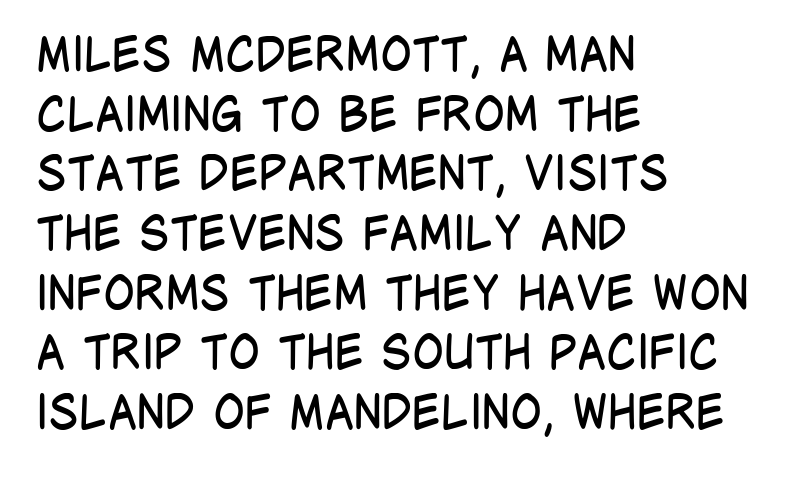
{"serif": "no", "italic": "no", "bold": "no", "weight": "regular", "width": "condensed", "stroke_contrast": "low", "x_height": "large", "monospaced": "no", "underline": "no", "align": "left", "line_spacing": "normal", "line_spacing_ratio": 1.27, "letter_spacing": "normal", "letter_spacing_em": 0.0, "glyph_px": 47}
